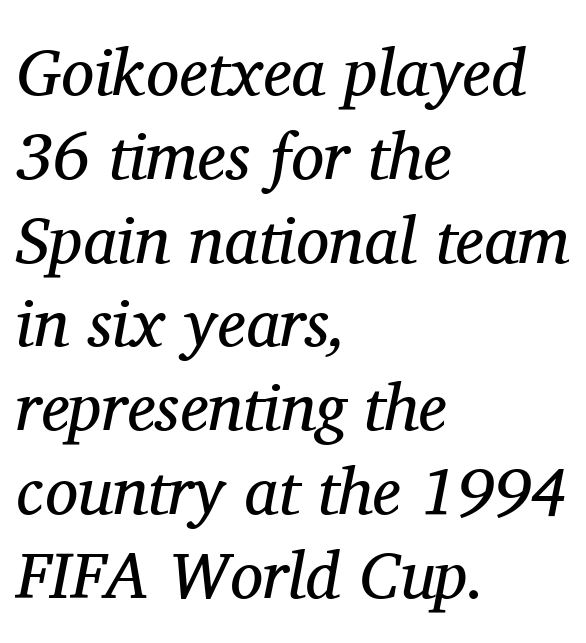
Weight: in the light-to-regular range. Unmarked baselines from the first word to the last. Default kerning and tracking; the words read as compact shapes. It's the slanting kind of type. Do the characters align in a grid? No, the font is proportional. Is the block centered? No — it sits flush against the left margin.
